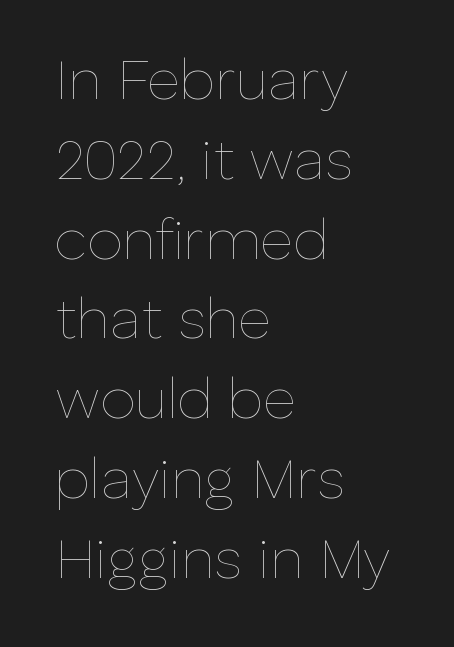
Descender tails drop into unmarked territory. The specimen reads as upright at a glance. Whoever set this chose a conventional vertical rhythm. The cut favours lightness, reaching ordinary text weight at its darkest. Spacing verdict: proportional, widths tailored to each character. Spacing between characters is what you'd get straight out of the box.
